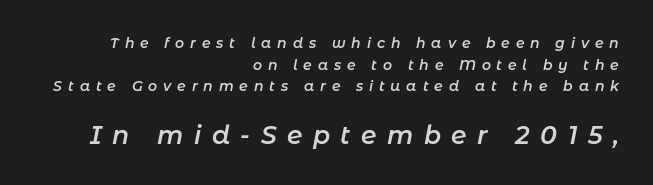
{"italic": "yes", "lean": "right", "slant_degrees": 11, "bold": "semi", "underline": "no", "align": "right", "line_spacing": "normal", "line_spacing_ratio": 1.54, "letter_spacing": "wide", "letter_spacing_em": 0.42, "larger_block": "second", "size_ratio": 1.79, "glyph_px": 25}
